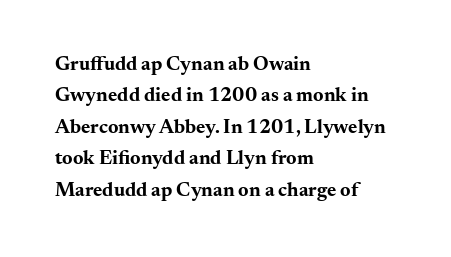
{"italic": "no", "bold": "yes", "underline": "no", "align": "left", "line_spacing": "normal", "line_spacing_ratio": 1.57, "letter_spacing": "normal", "letter_spacing_em": 0.0, "glyph_px": 20}
